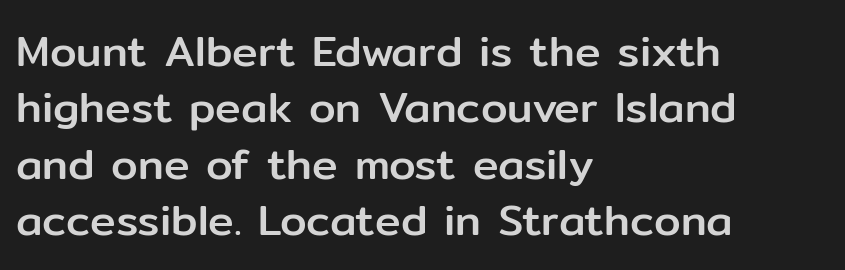
{"serif": "no", "italic": "no", "width": "normal", "stroke_contrast": "low", "x_height": "medium", "monospaced": "no", "underline": "no", "align": "left", "line_spacing": "normal", "line_spacing_ratio": 1.31, "letter_spacing": "normal", "letter_spacing_em": 0.0, "glyph_px": 43}
